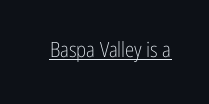
Q: Is the text bold? A: No.
Q: Is the text italic (slanted)? A: No, it is upright.
Q: Is the text underlined? A: Yes.
Q: Is the spacing between letters normal or unusually wide? A: Normal.
